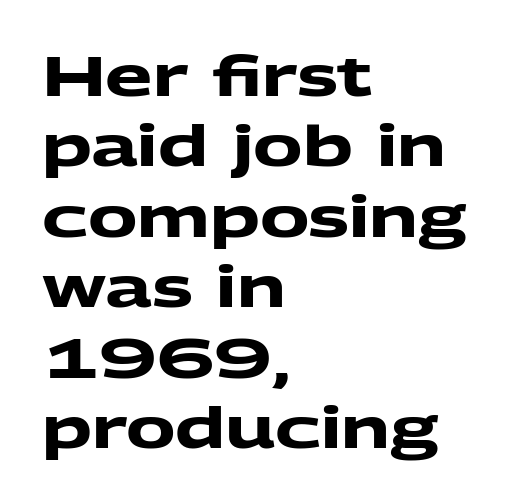
Plain, unruled lines of type. This sample uses plain, unmodified letter spacing. Quick note: interline space is typical. These lines are rendered in a variable-pitch font.
